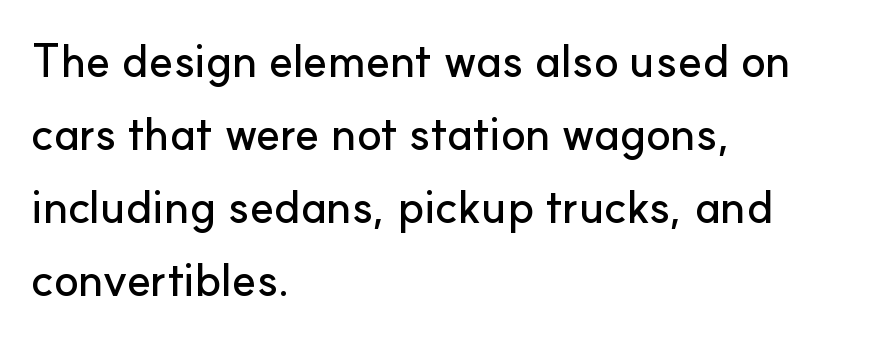
The image shows 46 px sans-serif type, upright; set left-aligned, normal line spacing (1.59x), normal letter spacing, not underlined; low stroke contrast and a small x-height.
